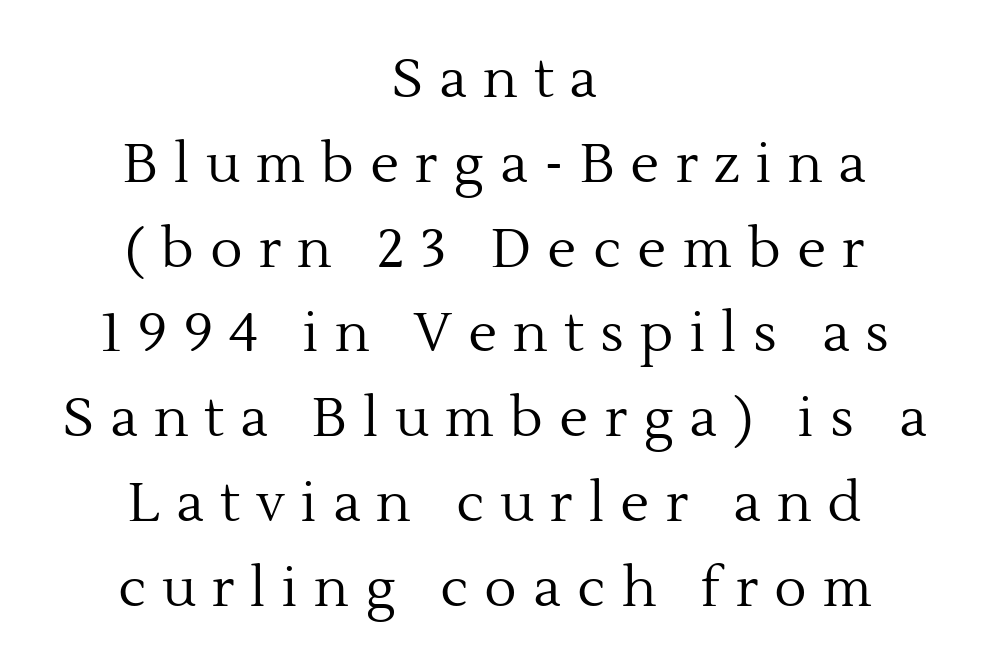
Stroke thickness stays within the range of a standard reading face or lighter. The passage shown has open, widely tracked lettering throughout. These lines were composed using upright roman letters. Spacing verdict: proportional, widths tailored to each character. Regarding leading, the lines here are spaced in the standard way. Look at the bottom of the vertical strokes: they flare into serifs here.
